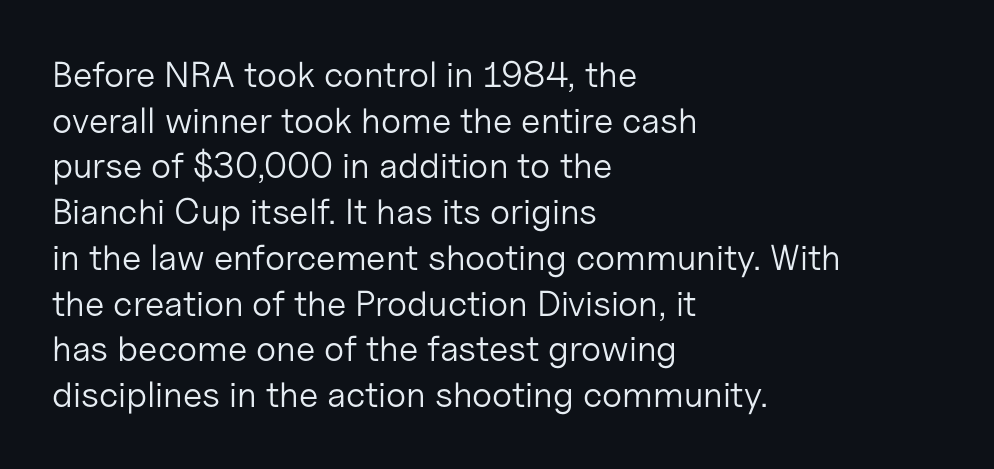
The cut favours lightness, reaching ordinary text weight at its darkest. Think of a printed novel: that variable character pitch is what you see here. The passage is arranged the way most books set body copy — flush left. This rendering features lettering with no underline.
